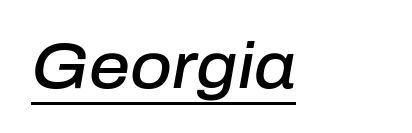
The typesetting leans somewhat heavy: a semibold. Looking at the ascenders, they clearly lean. The face used here appears with an underline applied. These lines are rendered in a variable-pitch font.
